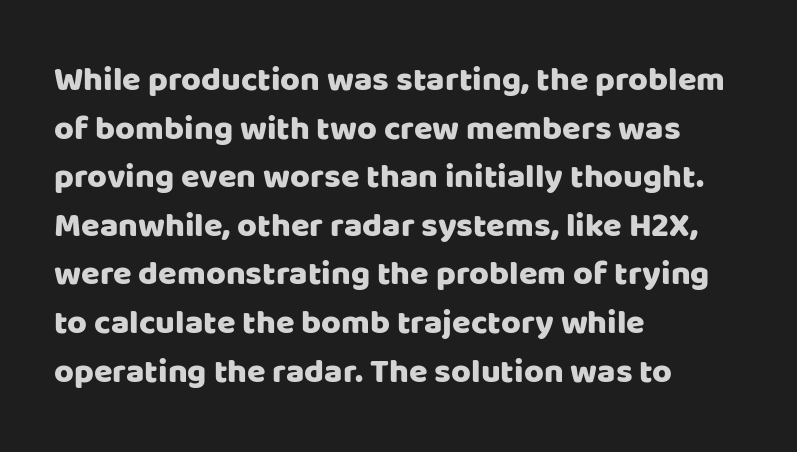
Q: Is the text italic (slanted)? A: No, it is upright.
Q: Is the typeface a serif or a sans-serif typeface? A: Sans-serif.
Q: Is the text underlined? A: No.
Q: How is the paragraph aligned? A: Left-aligned.
Q: Is the spacing between letters normal or unusually wide? A: Normal.
Q: Is the spacing between lines tight, normal or loose? A: Normal.
Q: Width (condensed, normal, or wide)? A: Normal.
Q: Stroke contrast? A: Low.
Q: x-height? A: Large.
Q: Monospaced? A: No.
